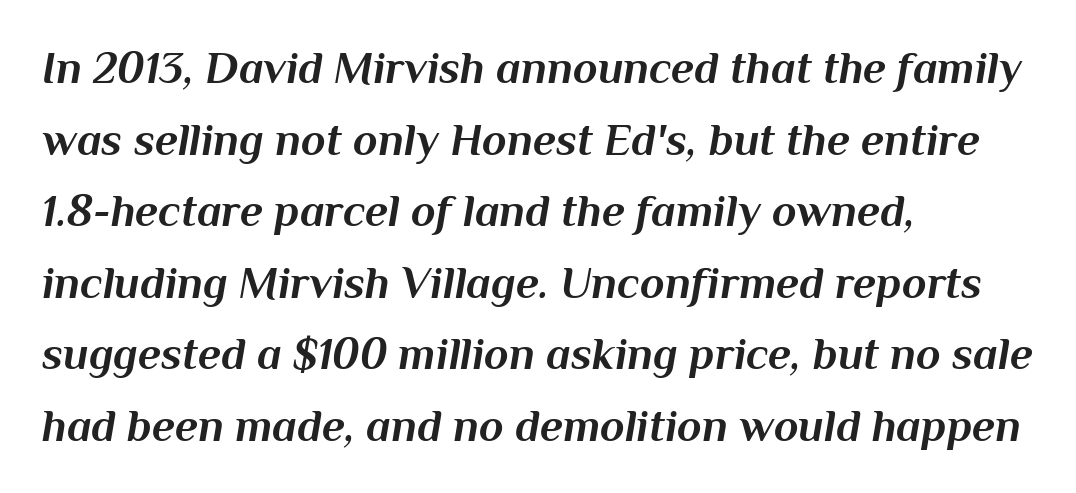
Q: Is the text bold? A: Yes.
Q: Is the text italic (slanted)? A: Yes, it leans right by about 10 degrees.
Q: Is the text underlined? A: No.
Q: How is the paragraph aligned? A: Left-aligned.
Q: Is the spacing between letters normal or unusually wide? A: Normal.
Q: Is the spacing between lines tight, normal or loose? A: Normal.
Q: Width (condensed, normal, or wide)? A: Normal.
Q: Stroke contrast? A: Medium.
Q: x-height? A: Medium.
Q: Monospaced? A: No.
